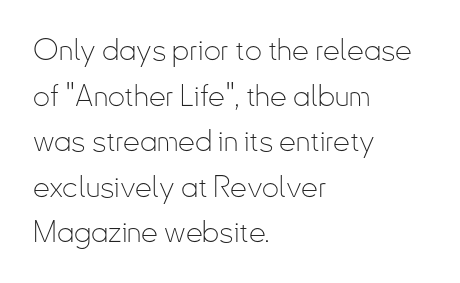
{"serif": "no", "italic": "no", "bold": "no", "weight": "thin", "width": "condensed", "stroke_contrast": "low", "x_height": "small", "monospaced": "no", "underline": "no", "align": "left", "line_spacing": "normal", "line_spacing_ratio": 1.52, "letter_spacing": "normal", "letter_spacing_em": 0.0, "glyph_px": 30}
